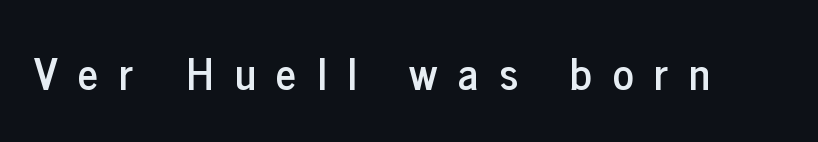
The image shows 44 px condensed sans-serif type, upright; set unusually wide letter spacing (+0.47 em), not underlined; low stroke contrast and a medium x-height.
